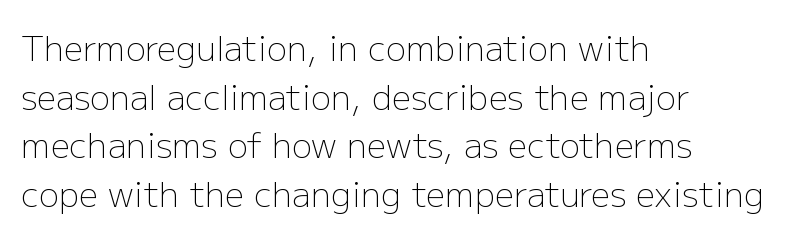
The image shows 34 px light sans-serif type, upright; set left-aligned, normal line spacing (1.43x), normal letter spacing, not underlined; low stroke contrast and a medium x-height.
